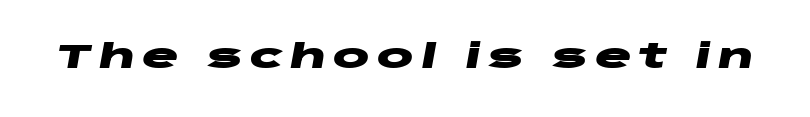
{"italic": "yes", "lean": "right", "slant_degrees": 10, "bold": "yes", "weight": "heavy", "width": "wide", "stroke_contrast": "low", "x_height": "large", "monospaced": "no", "underline": "no", "letter_spacing": "wide", "letter_spacing_em": 0.2, "glyph_px": 34}
